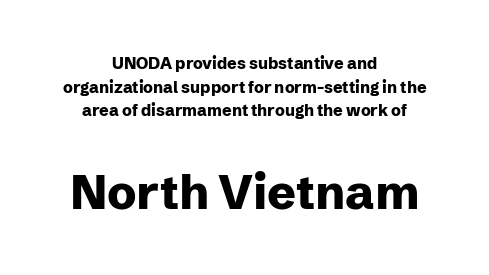
{"serif": "no", "italic": "no", "bold": "yes", "weight": "heavy", "width": "normal", "stroke_contrast": "low", "x_height": "medium", "monospaced": "no", "underline": "no", "align": "center", "line_spacing": "normal", "line_spacing_ratio": 1.47, "letter_spacing": "normal", "letter_spacing_em": 0.0, "larger_block": "second", "size_ratio": 3.0, "glyph_px": 48}
